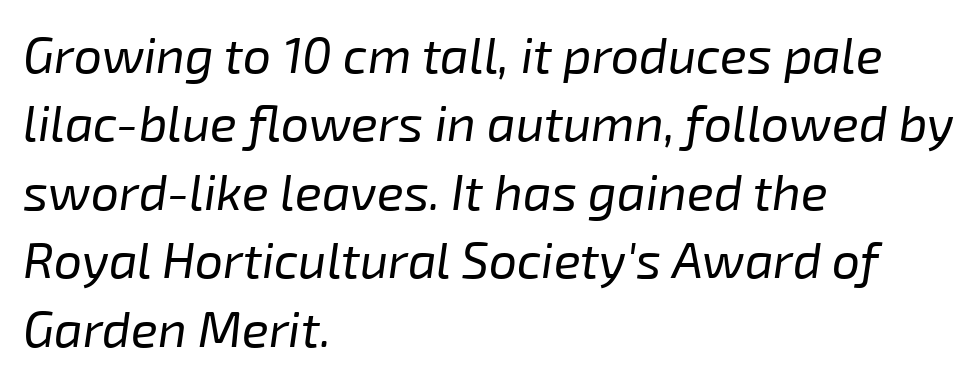
The image shows 50 px regular-weight type, italic (leaning right); set left-aligned, normal line spacing (1.37x), normal letter spacing, not underlined; low stroke contrast and a medium x-height.
